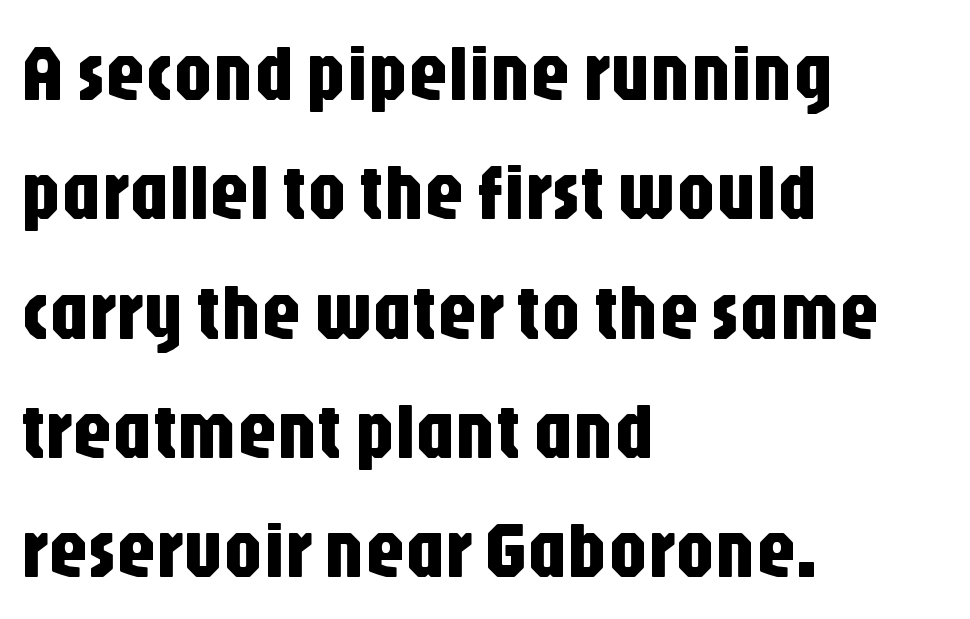
The image shows 79 px condensed sans-serif type, upright; set left-aligned, normal line spacing (1.51x), normal letter spacing, not underlined; low stroke contrast and a large x-height.
